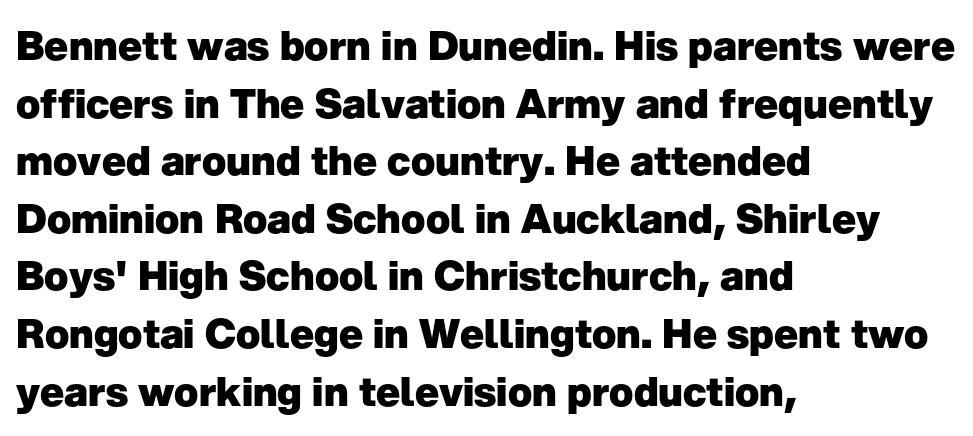
Do the characters align in a grid? No, the font is proportional. Left-aligned paragraph, ragged on the right. Tall strokes in this sample are plumb rather than angled. Any mark beneath the type? The region is blank. The designer left line spacing at the default. Check where the strokes stop: nothing finishes them off — pure sans.
